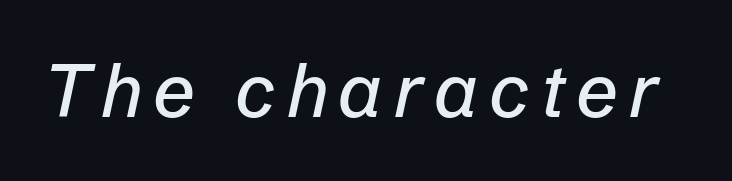
The rendering uses natural spacing where letterforms have individual widths. Check under the words: just untouched page. The glyphs look as if they've been sheared to an angle.
